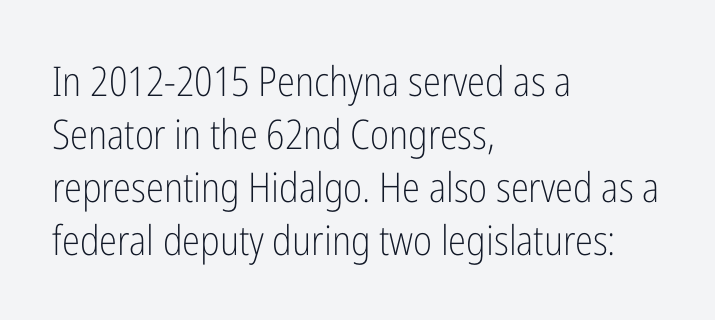
Q: Is the text bold? A: No.
Q: Is the text italic (slanted)? A: No, it is upright.
Q: Is the typeface a serif or a sans-serif typeface? A: Sans-serif.
Q: Is the text underlined? A: No.
Q: How is the paragraph aligned? A: Left-aligned.
Q: Is the spacing between letters normal or unusually wide? A: Normal.
Q: Is the spacing between lines tight, normal or loose? A: Normal.
Q: Width (condensed, normal, or wide)? A: Condensed.
Q: Stroke contrast? A: Low.
Q: x-height? A: Medium.
Q: Monospaced? A: No.
